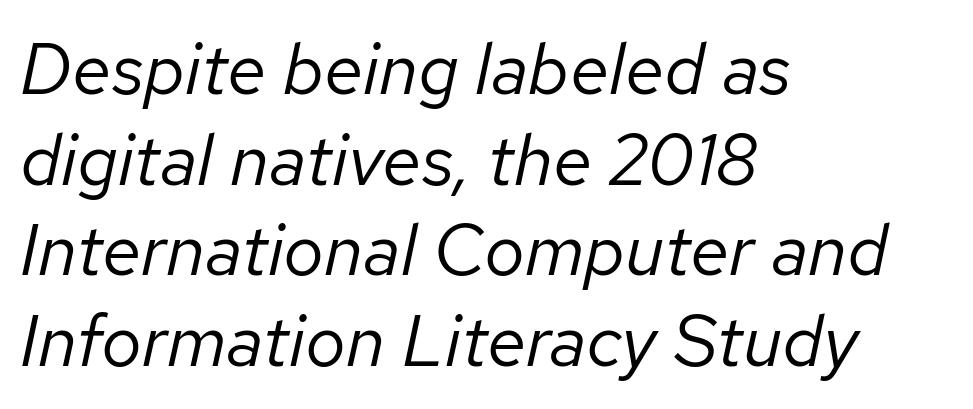
Q: Is the text bold? A: No.
Q: Is the text italic (slanted)? A: Yes, it leans right by about 12 degrees.
Q: Is the text underlined? A: No.
Q: How is the paragraph aligned? A: Left-aligned.
Q: Is the spacing between letters normal or unusually wide? A: Normal.
Q: Is the spacing between lines tight, normal or loose? A: Normal.
Q: Width (condensed, normal, or wide)? A: Normal.
Q: Stroke contrast? A: Low.
Q: x-height? A: Medium.
Q: Monospaced? A: No.
